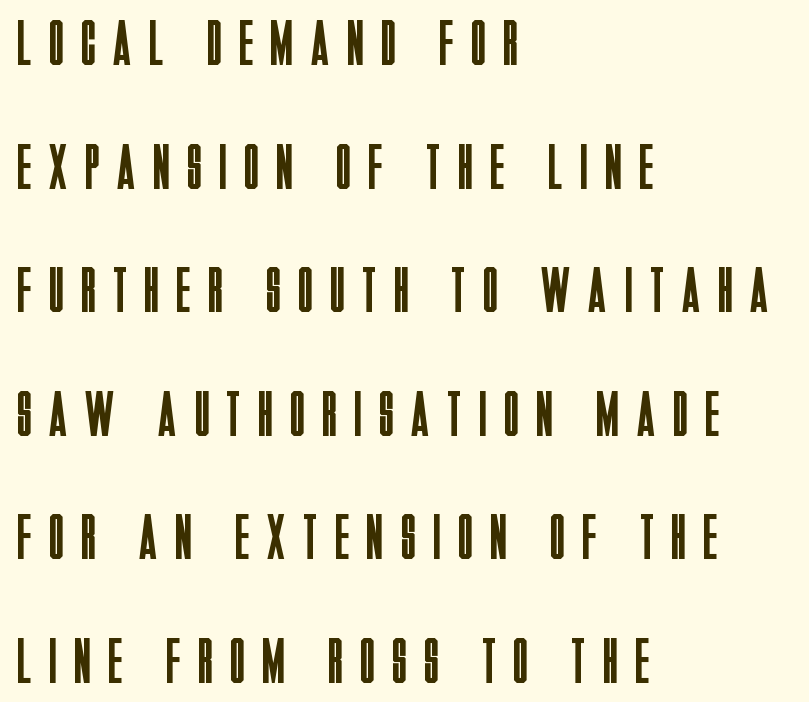
Q: Is the text bold? A: No.
Q: Is the text italic (slanted)? A: No, it is upright.
Q: Is the typeface a serif or a sans-serif typeface? A: Sans-serif.
Q: Is the text underlined? A: No.
Q: How is the paragraph aligned? A: Left-aligned.
Q: Is the spacing between letters normal or unusually wide? A: Unusually wide.
Q: Is the spacing between lines tight, normal or loose? A: Loose.
Q: Width (condensed, normal, or wide)? A: Condensed.
Q: Stroke contrast? A: Low.
Q: x-height? A: Large.
Q: Monospaced? A: No.
